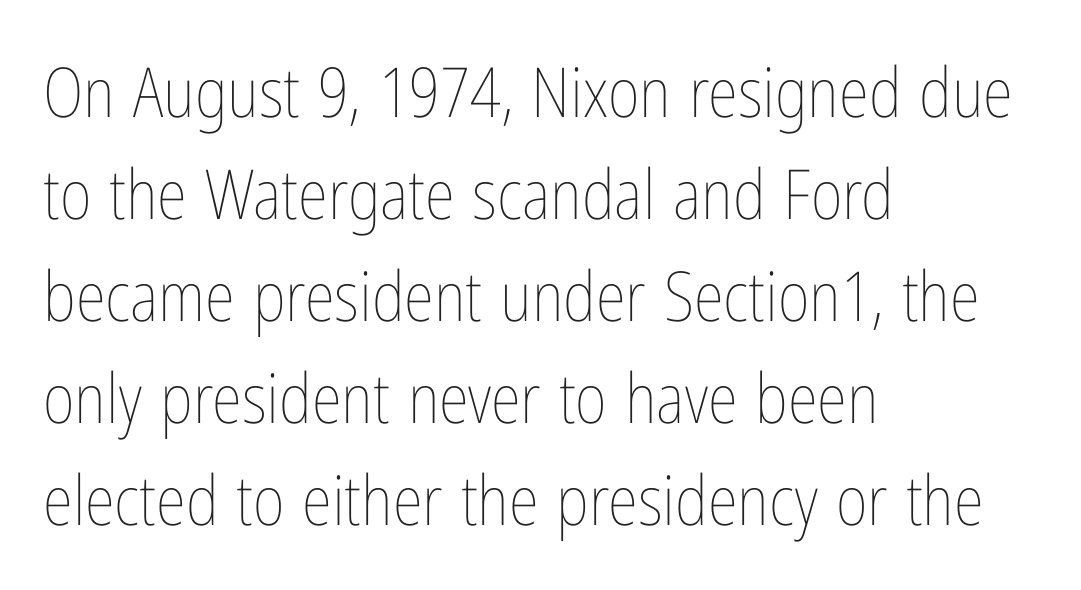
This is roman type, the default non-slanted kind. Standard letterfit; no display-style spreading of the glyphs. Think of a printed novel: that variable character pitch is what you see here. These lines stack with their left ends in a neat column. Each stroke keeps to a modest, everyday thickness or less.
